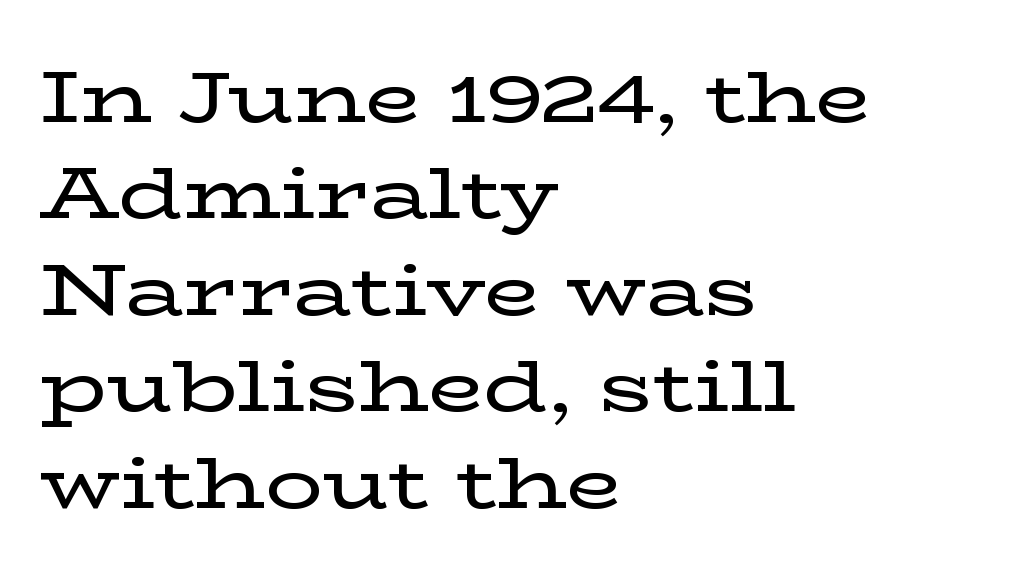
Q: Is the text italic (slanted)? A: No, it is upright.
Q: Is the typeface a serif or a sans-serif typeface? A: Serif.
Q: Is the text underlined? A: No.
Q: How is the paragraph aligned? A: Left-aligned.
Q: Is the spacing between letters normal or unusually wide? A: Normal.
Q: Is the spacing between lines tight, normal or loose? A: Normal.
Q: Width (condensed, normal, or wide)? A: Wide.
Q: Stroke contrast? A: Low.
Q: x-height? A: Medium.
Q: Monospaced? A: No.
